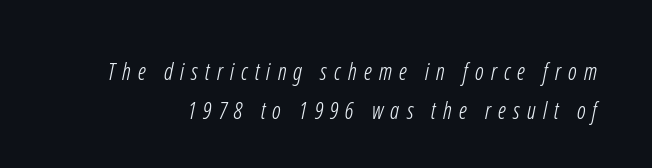
Inter-character spacing is expanded well beyond the font's built-in metrics. The passage shown is not bold in any degree. In terms of leading, this rendering sits right in the middle. Letters rest on an invisible, unmarked baseline.
